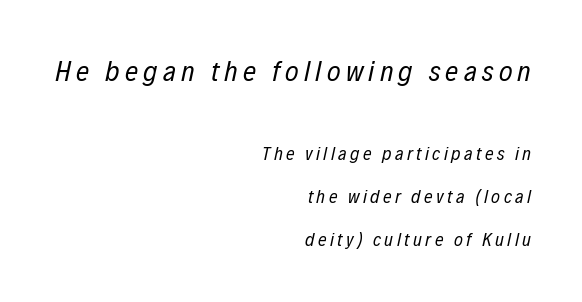
Baseline-to-baseline distance is far greater than the letter height. The characters are drawn with everyday or finer stroke widths. The upper block of text is set noticeably larger than the block beneath it. Bare-footed words on every line. Short and long lines alike share a common ending point at right. Slant detected: the letters are inclined.
